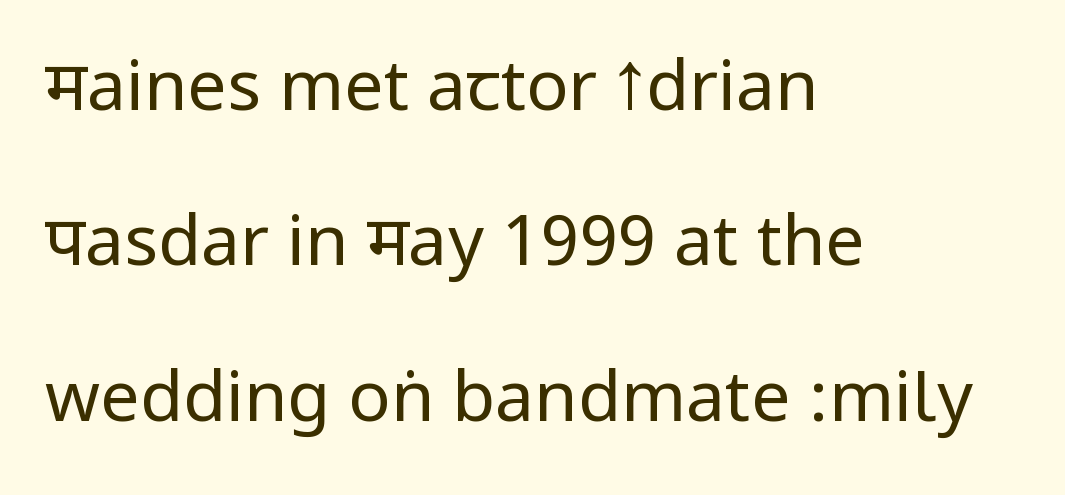
The image shows 70 px regular-weight, condensed sans-serif type, upright; set left-aligned, loose line spacing (2.22x), normal letter spacing, not underlined; low stroke contrast.
